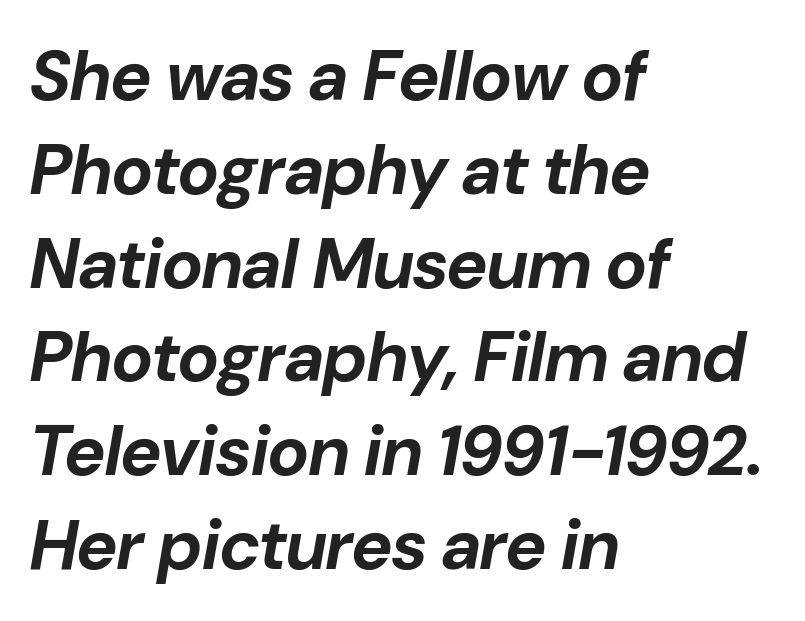
{"italic": "yes", "lean": "right", "slant_degrees": 10, "bold": "yes", "weight": "bold", "width": "normal", "stroke_contrast": "low", "x_height": "medium", "monospaced": "no", "underline": "no", "align": "left", "line_spacing": "normal", "line_spacing_ratio": 1.34, "letter_spacing": "normal", "letter_spacing_em": 0.0, "glyph_px": 70}
